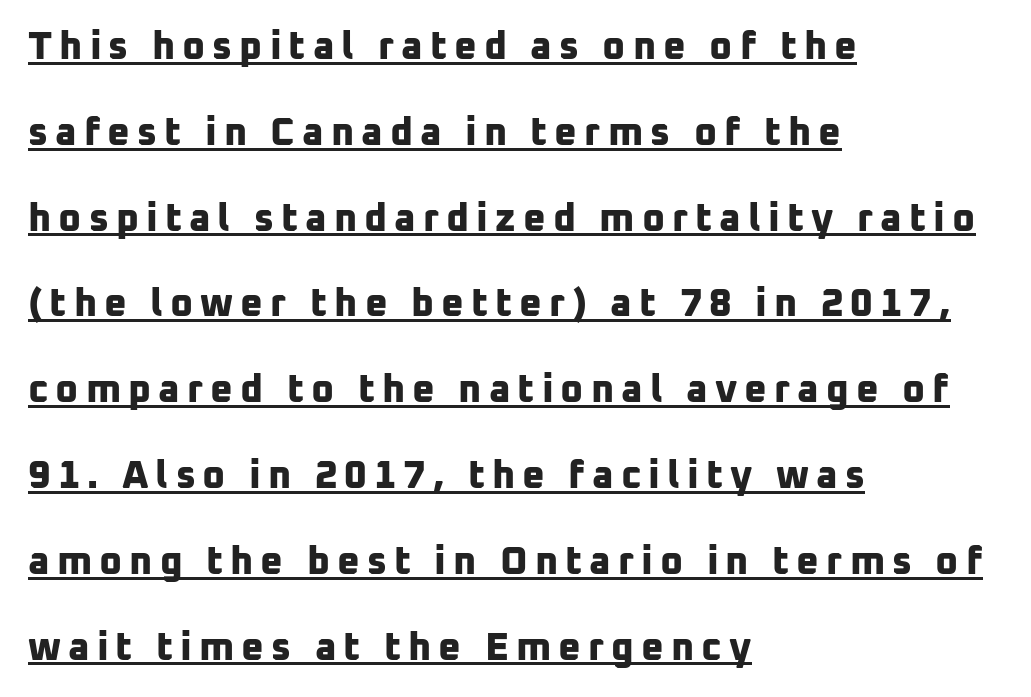
Q: Is the text bold? A: Yes.
Q: Is the typeface a serif or a sans-serif typeface? A: Sans-serif.
Q: Is the text underlined? A: Yes.
Q: How is the paragraph aligned? A: Left-aligned.
Q: Is the spacing between lines tight, normal or loose? A: Loose.
Q: Width (condensed, normal, or wide)? A: Normal.
Q: Stroke contrast? A: Low.
Q: x-height? A: Medium.
Q: Monospaced? A: No.
